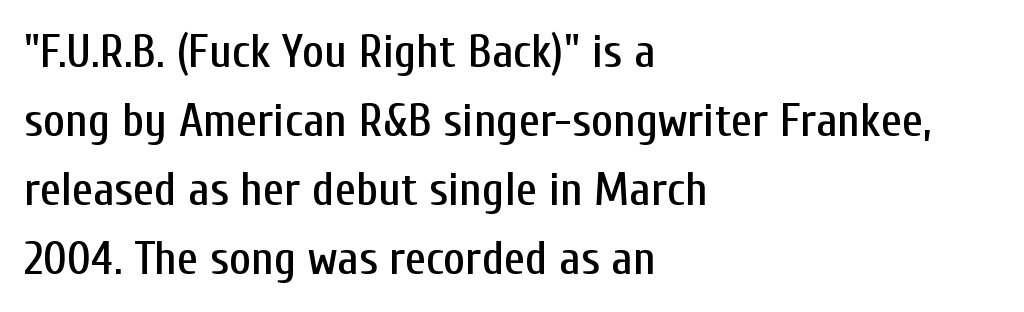
{"serif": "no", "italic": "no", "width": "condensed", "stroke_contrast": "low", "x_height": "medium", "monospaced": "no", "underline": "no", "align": "left", "line_spacing": "normal", "line_spacing_ratio": 1.47, "letter_spacing": "normal", "letter_spacing_em": 0.0, "glyph_px": 47}
